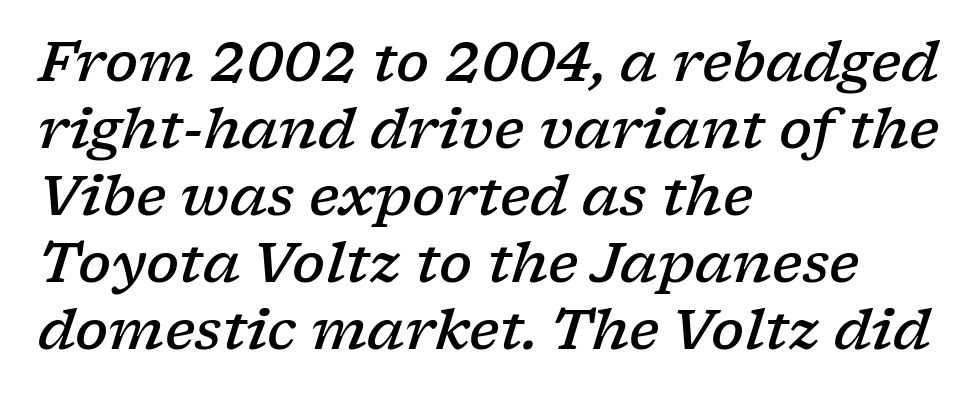
Unlike a clean sans, this face finishes its strokes with serifs. The passage shown is typed in a proportional face where columns would drift. These lines carry some extra weight — a demibold, not a full bold. A classic flush-left, rag-right setting is used for this passage. Rule under the text: the space is simply empty. The horizontal fit of the characters is conventional and even.
